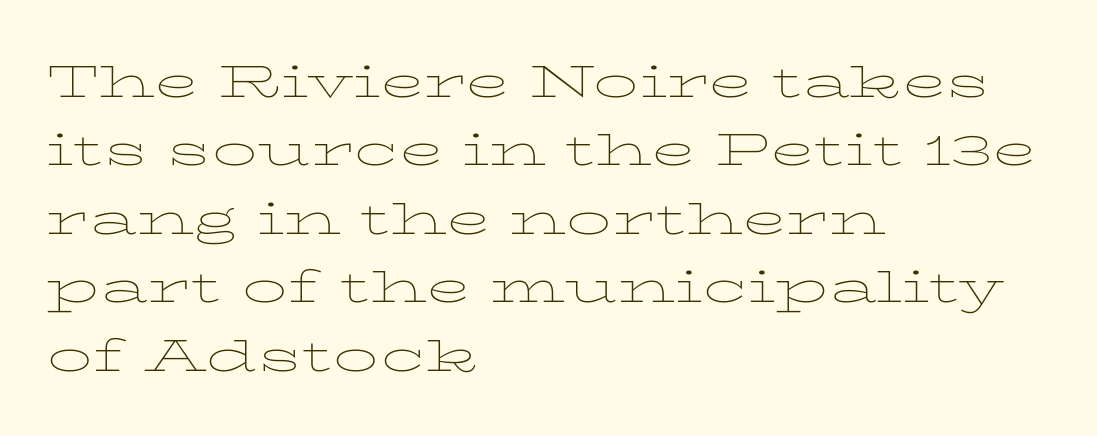
Font category for this specimen: serif. The face used here is rendered with its standard letterfit. The rendering uses natural spacing where letterforms have individual widths. What's the leading like? Ordinary, nothing unusual.
